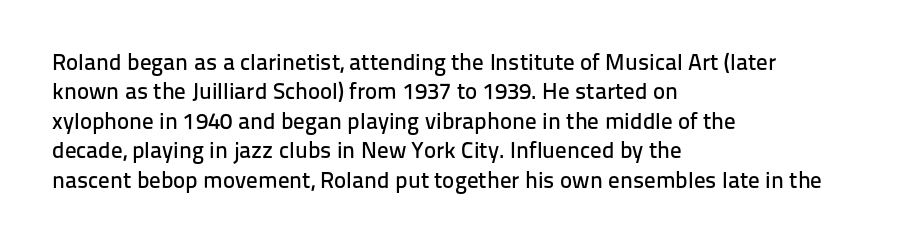
The image shows 23 px text type, upright; set left-aligned, normal line spacing (1.28x), normal letter spacing, not underlined.
